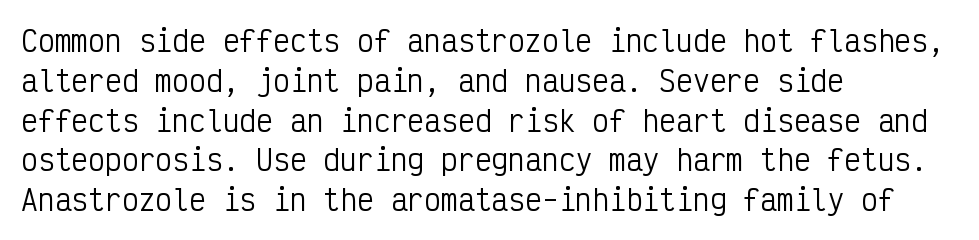
Spacing between characters is what you'd get straight out of the box. One-word summary of the alignment: left. The font is comparable to plain body text, perhaps lighter. Do the letters lean? They stand straight. The area under the type is left untouched.
